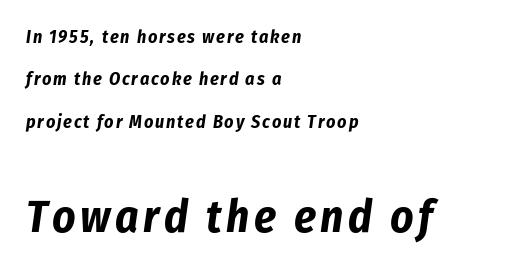
Q: Is the text bold? A: Yes.
Q: Is the text italic (slanted)? A: Yes, it leans right by about 8 degrees.
Q: Is the text underlined? A: No.
Q: How is the paragraph aligned? A: Left-aligned.
Q: Is the spacing between lines tight, normal or loose? A: Loose.
Q: Which block of text is set in a larger size, the first (top) or the second (bottom)? A: The second (bottom) one.
Q: Width (condensed, normal, or wide)? A: Condensed.
Q: Stroke contrast? A: Low.
Q: x-height? A: Medium.
Q: Monospaced? A: No.
